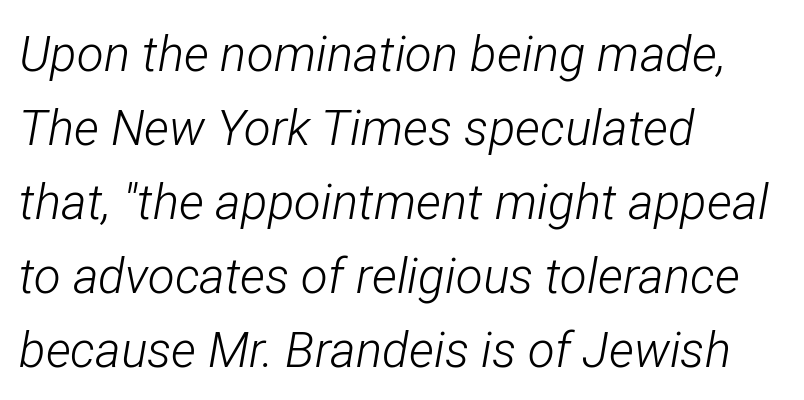
Do the characters align in a grid? No, the font is proportional. The face used here has a pronounced slope to its letters. The lines in this sample share a left origin and differ only in where they stop. The words here are not underlined. Weight class: somewhere from thin through regular. Look at the tracking — it's just the regular setting, nothing added.
